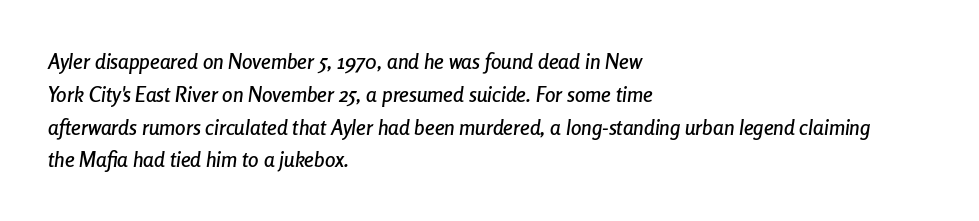
Q: Is the text italic (slanted)? A: Yes, it leans right by about 8 degrees.
Q: Is the text underlined? A: No.
Q: How is the paragraph aligned? A: Left-aligned.
Q: Is the spacing between letters normal or unusually wide? A: Normal.
Q: Is the spacing between lines tight, normal or loose? A: Normal.
